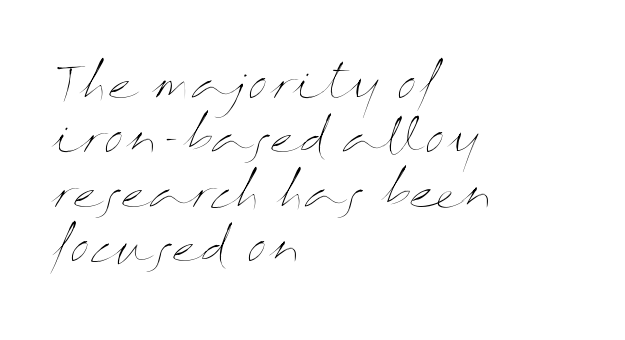
The image shows 45 px thin, wide type; set left-aligned, line spacing 1.21x, normal letter spacing, not underlined; medium stroke contrast and a medium x-height.
